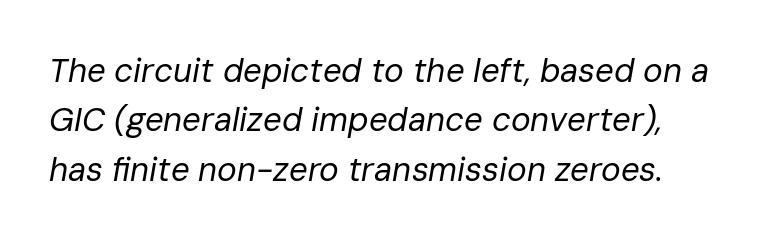
Q: Is the text bold? A: No.
Q: Is the text italic (slanted)? A: Yes, it leans right by about 10 degrees.
Q: Is the text underlined? A: No.
Q: Is the spacing between letters normal or unusually wide? A: Normal.
Q: Is the spacing between lines tight, normal or loose? A: Normal.
Q: Width (condensed, normal, or wide)? A: Normal.
Q: Stroke contrast? A: Low.
Q: x-height? A: Medium.
Q: Monospaced? A: No.
